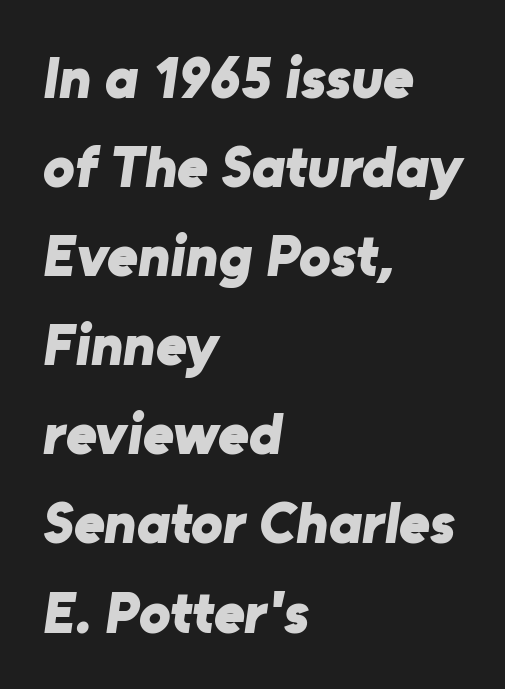
{"serif": "no", "bold": "yes", "weight": "bold", "width": "normal", "stroke_contrast": "low", "x_height": "medium", "monospaced": "no", "underline": "no", "align": "left", "line_spacing": "normal", "line_spacing_ratio": 1.51, "letter_spacing": "normal", "letter_spacing_em": 0.0, "glyph_px": 59}
